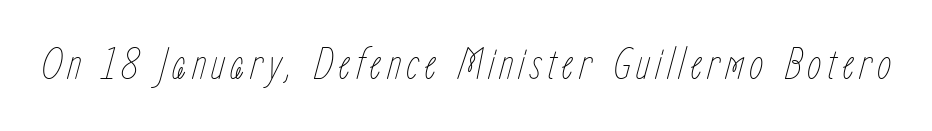
The passage shown is not bold in any degree. Glance below the letters and you will spot only blank space. This sample has the flowing, uneven cadence of proportional lettering. Rendered with sloped, italic letterforms.
